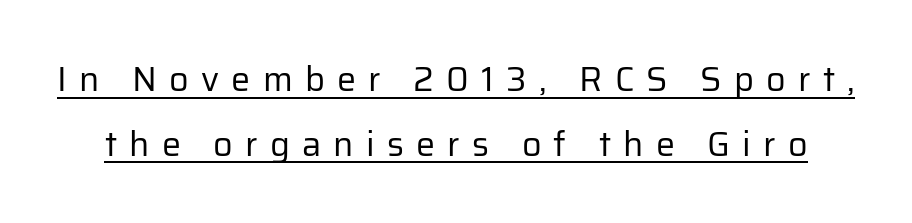
Q: Is the text bold? A: No.
Q: Is the text italic (slanted)? A: No, it is upright.
Q: Is the typeface a serif or a sans-serif typeface? A: Sans-serif.
Q: Is the text underlined? A: Yes.
Q: Is the spacing between letters normal or unusually wide? A: Unusually wide.
Q: Is the spacing between lines tight, normal or loose? A: Loose.
Q: Width (condensed, normal, or wide)? A: Normal.
Q: Stroke contrast? A: Low.
Q: x-height? A: Medium.
Q: Monospaced? A: No.
